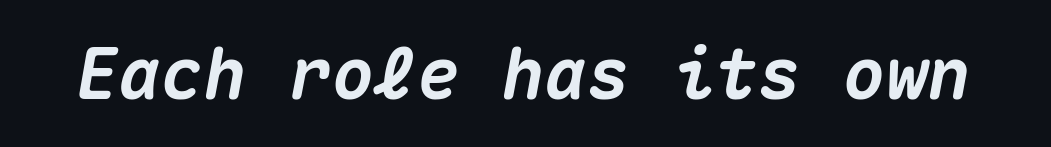
The image shows 71 px heavy type, italic (leaning right), monospaced; set normal letter spacing, not underlined; medium stroke contrast and a medium x-height.
